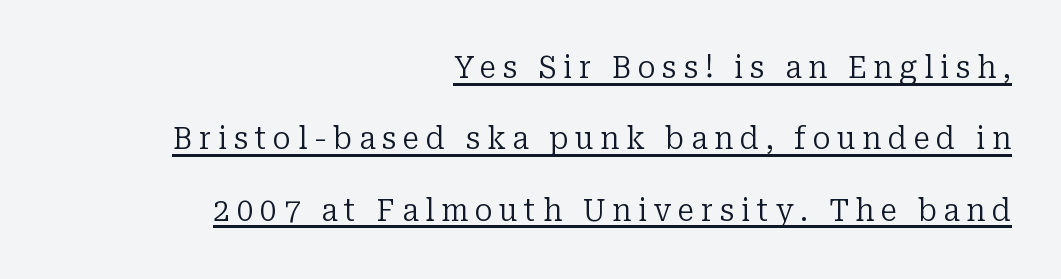
{"serif": "yes", "italic": "no", "bold": "no", "weight": "regular", "width": "normal", "stroke_contrast": "low", "x_height": "medium", "monospaced": "no", "underline": "yes", "align": "right", "line_spacing": "loose", "line_spacing_ratio": 2.38, "letter_spacing": "wide", "letter_spacing_em": 0.22, "glyph_px": 30}
